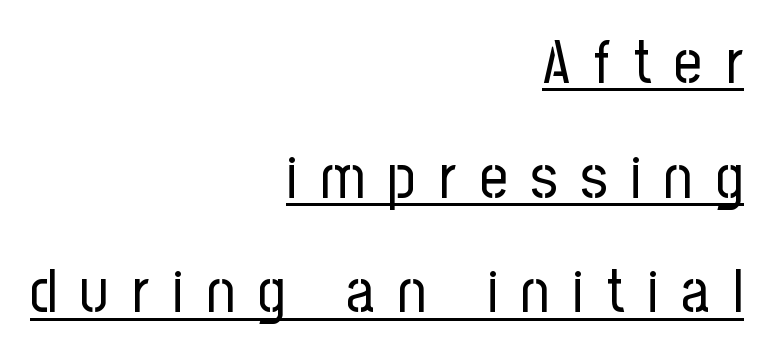
The image shows 61 px regular-weight, condensed sans-serif type, upright; set right-aligned, line spacing 1.88x, unusually wide letter spacing (+0.38 em), underlined; low stroke contrast and a medium x-height.
